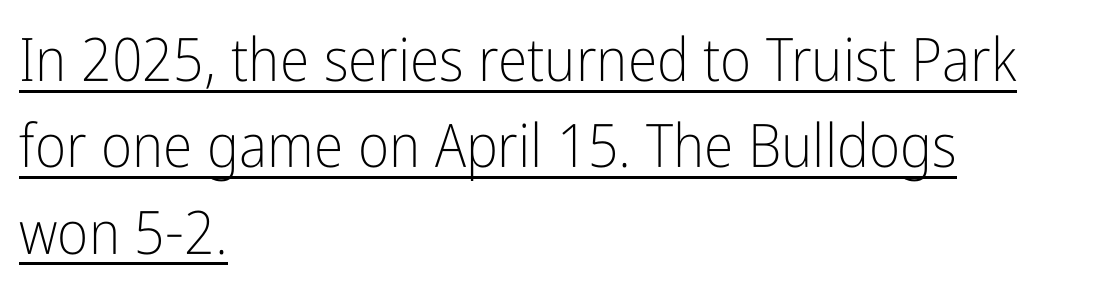
{"serif": "no", "italic": "no", "bold": "no", "weight": "light", "width": "condensed", "stroke_contrast": "low", "x_height": "medium", "monospaced": "no", "underline": "yes", "align": "left", "line_spacing": "normal", "line_spacing_ratio": 1.44, "letter_spacing": "normal", "letter_spacing_em": 0.0, "glyph_px": 60}
